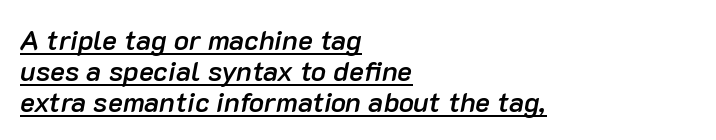
{"italic": "yes", "lean": "right", "slant_degrees": 10, "bold": "semi", "weight": "semibold", "width": "normal", "stroke_contrast": "low", "x_height": "medium", "monospaced": "no", "underline": "yes", "align": "left", "line_spacing": "tight", "line_spacing_ratio": 1.1, "letter_spacing": "normal", "letter_spacing_em": 0.0, "glyph_px": 28}
